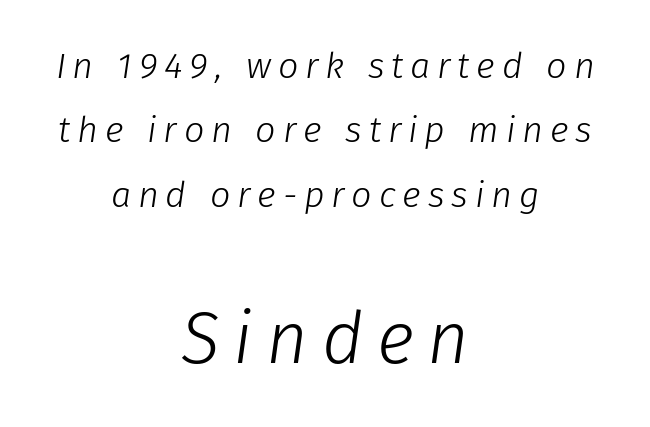
The image shows 72 px light type, italic (leaning right); set centered, line spacing 1.79x, not underlined; the second (bottom) block is 2.0x larger; low stroke contrast and a medium x-height.
